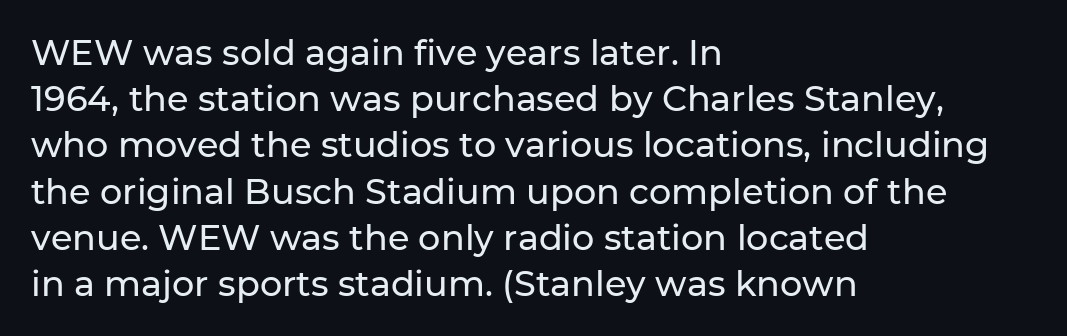
Q: Is the text italic (slanted)? A: No, it is upright.
Q: Is the typeface a serif or a sans-serif typeface? A: Sans-serif.
Q: Is the text underlined? A: No.
Q: How is the paragraph aligned? A: Left-aligned.
Q: Is the spacing between letters normal or unusually wide? A: Normal.
Q: Is the spacing between lines tight, normal or loose? A: Normal.
Q: Width (condensed, normal, or wide)? A: Normal.
Q: Stroke contrast? A: Low.
Q: x-height? A: Medium.
Q: Monospaced? A: No.
